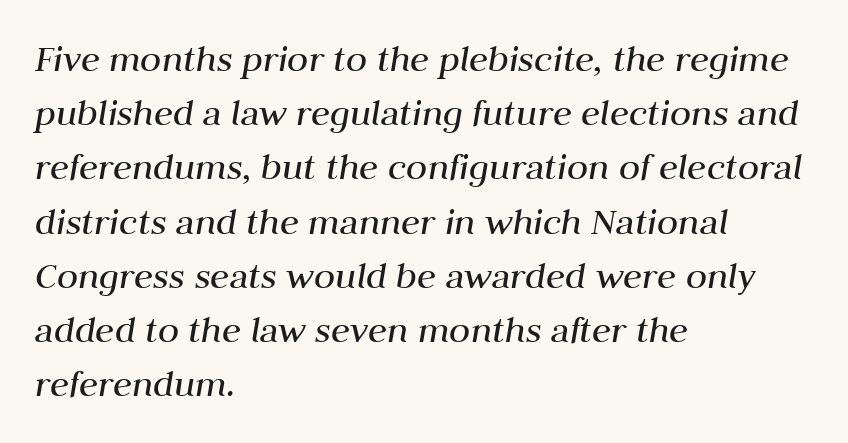
The image shows 39 px regular-weight type, italic (leaning right); set left-aligned, normal line spacing (1.39x), normal letter spacing, not underlined; medium stroke contrast and a medium x-height.
